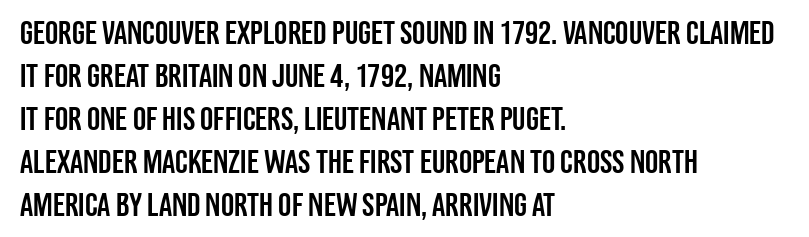
Q: Is the text italic (slanted)? A: No, it is upright.
Q: Is the typeface a serif or a sans-serif typeface? A: Sans-serif.
Q: Is the text underlined? A: No.
Q: How is the paragraph aligned? A: Left-aligned.
Q: Is the spacing between letters normal or unusually wide? A: Normal.
Q: Is the spacing between lines tight, normal or loose? A: Normal.
Q: Width (condensed, normal, or wide)? A: Condensed.
Q: Stroke contrast? A: Low.
Q: x-height? A: Large.
Q: Monospaced? A: No.
